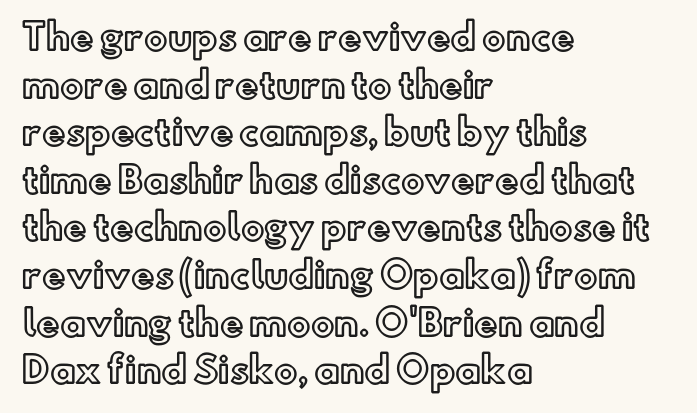
{"italic": "no", "width": "normal", "x_height": "small", "monospaced": "no", "underline": "no", "align": "left", "line_spacing": "normal", "line_spacing_ratio": 1.36, "letter_spacing": "normal", "letter_spacing_em": 0.0, "glyph_px": 35}
